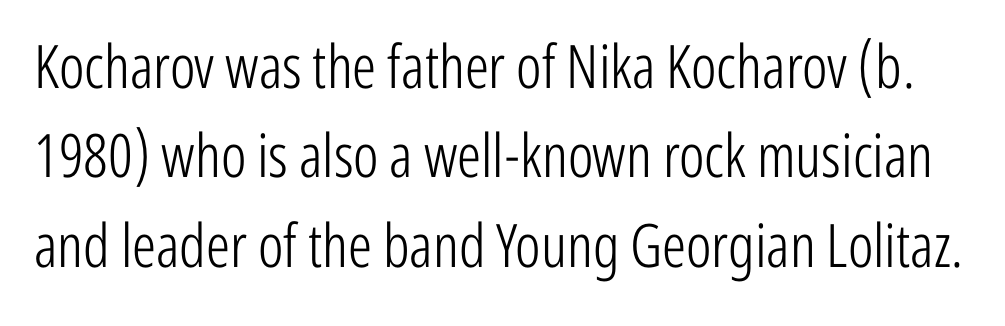
{"serif": "no", "italic": "no", "bold": "no", "weight": "light", "width": "condensed", "stroke_contrast": "low", "x_height": "medium", "monospaced": "no", "underline": "no", "line_spacing": "normal", "line_spacing_ratio": 1.49, "letter_spacing": "normal", "letter_spacing_em": 0.0, "glyph_px": 60}
